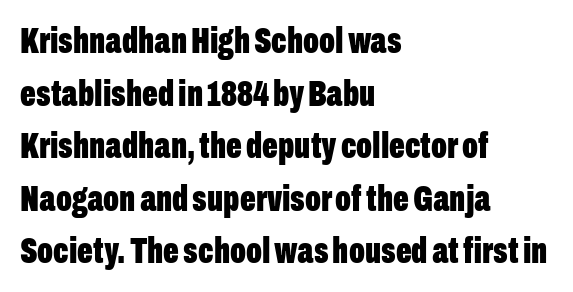
The image shows 37 px bold, condensed sans-serif type, upright; set left-aligned, normal line spacing (1.42x), normal letter spacing, not underlined; low stroke contrast and a medium x-height.
